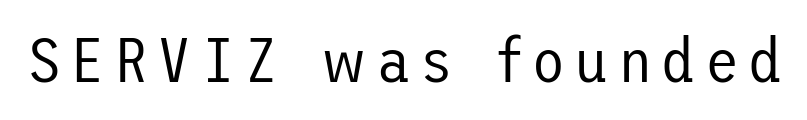
Q: Is the text bold? A: No.
Q: Is the text italic (slanted)? A: No, it is upright.
Q: Is the typeface a serif or a sans-serif typeface? A: Sans-serif.
Q: Is the text underlined? A: No.
Q: Width (condensed, normal, or wide)? A: Normal.
Q: Stroke contrast? A: Low.
Q: x-height? A: Medium.
